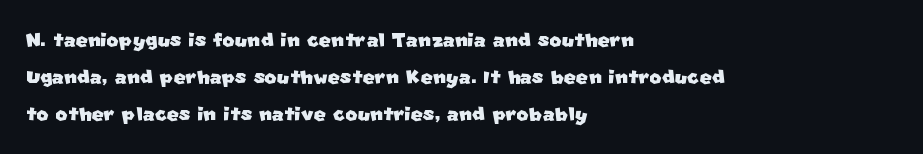
Q: Is the text underlined? A: No.
Q: How is the paragraph aligned? A: Left-aligned.
Q: Is the spacing between letters normal or unusually wide? A: Normal.
Q: Is the spacing between lines tight, normal or loose? A: Normal.
